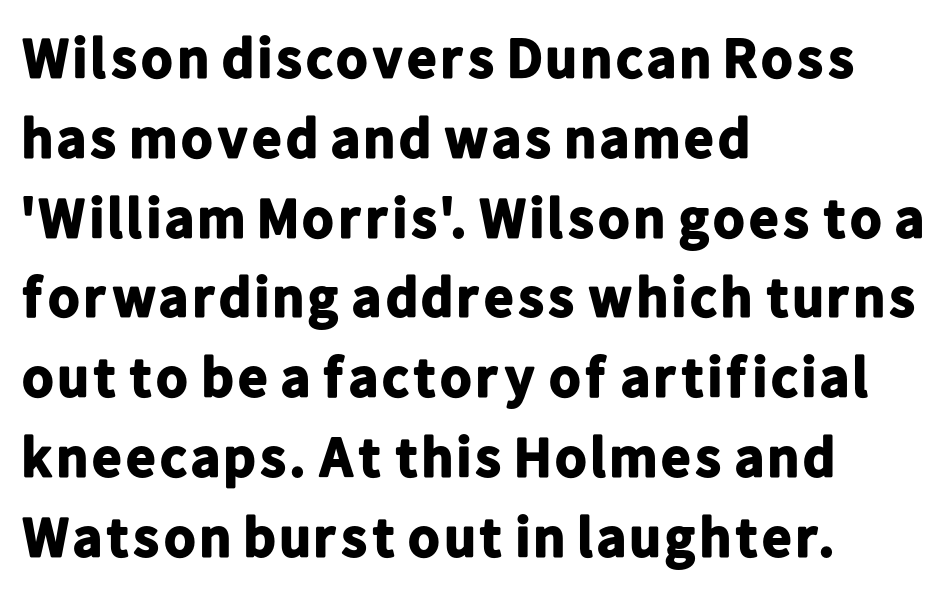
Q: Is the text bold? A: Yes.
Q: Is the text italic (slanted)? A: No, it is upright.
Q: Is the typeface a serif or a sans-serif typeface? A: Sans-serif.
Q: Is the text underlined? A: No.
Q: How is the paragraph aligned? A: Left-aligned.
Q: Is the spacing between letters normal or unusually wide? A: Normal.
Q: Is the spacing between lines tight, normal or loose? A: Normal.
Q: Width (condensed, normal, or wide)? A: Normal.
Q: Stroke contrast? A: Low.
Q: x-height? A: Medium.
Q: Monospaced? A: No.
